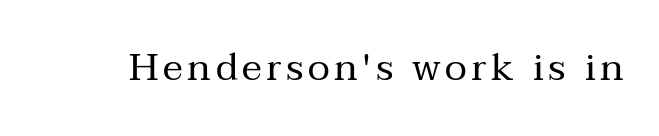
Unlike italic type, these characters show no tilt at all. A typesetter would call this proportional, since set widths differ per character. I'd call this a serif setting — the letters wear small feet. The specimen omits any rule beneath the text block's lines. Stems here are at most as thick as an everyday book face.
